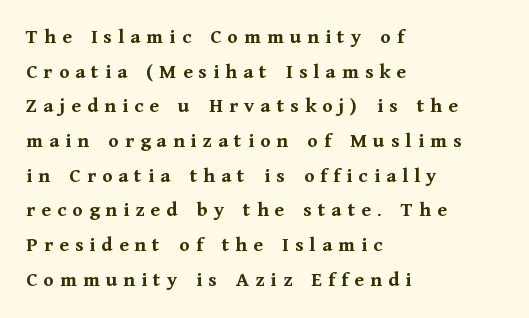
Q: Is the text bold? A: Yes.
Q: Is the text italic (slanted)? A: No, it is upright.
Q: Is the text underlined? A: No.
Q: How is the paragraph aligned? A: Left-aligned.
Q: Is the spacing between letters normal or unusually wide? A: Unusually wide.
Q: Is the spacing between lines tight, normal or loose? A: Normal.
